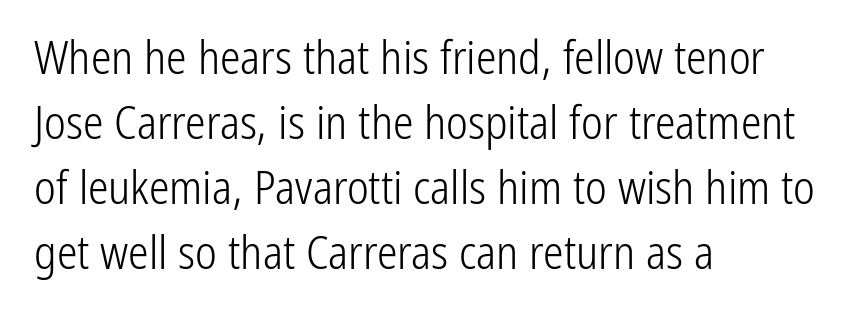
{"serif": "no", "italic": "no", "bold": "no", "weight": "light", "width": "condensed", "stroke_contrast": "low", "x_height": "medium", "monospaced": "no", "underline": "no", "align": "left", "line_spacing": "normal", "line_spacing_ratio": 1.41, "letter_spacing": "normal", "letter_spacing_em": 0.0, "glyph_px": 46}
